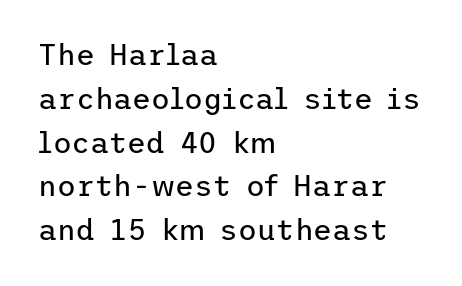
Q: Is the text bold? A: No.
Q: Is the text italic (slanted)? A: No, it is upright.
Q: Is the typeface a serif or a sans-serif typeface? A: Sans-serif.
Q: Is the text underlined? A: No.
Q: How is the paragraph aligned? A: Left-aligned.
Q: Is the spacing between letters normal or unusually wide? A: Normal.
Q: Is the spacing between lines tight, normal or loose? A: Normal.
Q: Width (condensed, normal, or wide)? A: Normal.
Q: Stroke contrast? A: Low.
Q: x-height? A: Medium.
